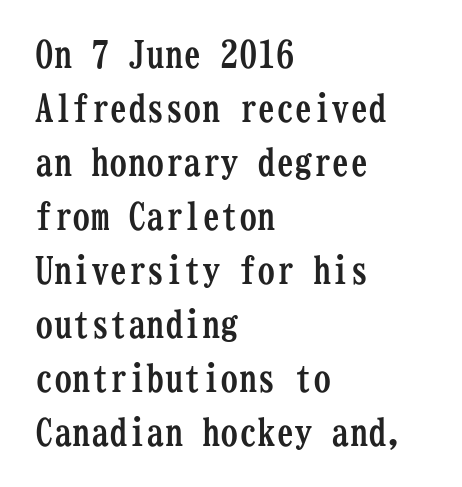
This rendering uses left alignment, leaving the right contour irregular. Tall strokes in this sample are plumb rather than angled. Does the type have serifs? Yes, each stem ends in a small foot. Each letter, wide or thin by design, is forced into the same width here. Heavy-handed strokes throughout: this text is bold.
